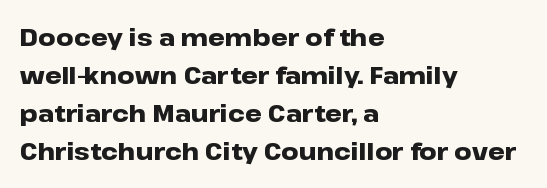
Any mark beneath the type? The region is blank. The letters stand upright; this is a roman face. The type is set solid horizontally, with unmodified tracking. Which margin do the lines hug? The left one — the right edge is uneven. The rendering uses a bold face; every stroke is thick and dark.
